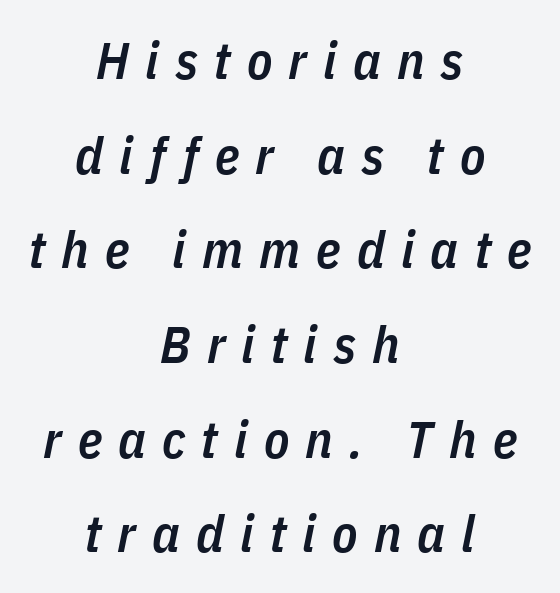
Compared with typical body copy, the letter spacing here is much looser. Is the type slanted? Yes — the strokes lean at a clear angle. Descender tails drop into unmarked territory. Caption: multi-line text, centered on the measure.
